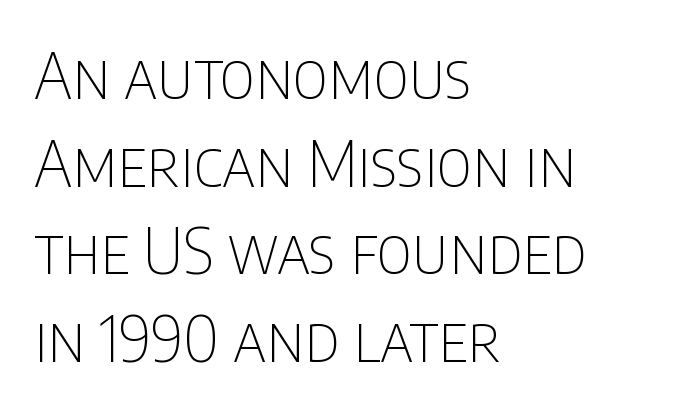
{"serif": "no", "italic": "no", "bold": "no", "weight": "thin", "width": "condensed", "stroke_contrast": "low", "x_height": "large", "monospaced": "no", "underline": "no", "align": "left", "line_spacing": "normal", "line_spacing_ratio": 1.39, "letter_spacing": "normal", "letter_spacing_em": 0.0, "glyph_px": 63}
